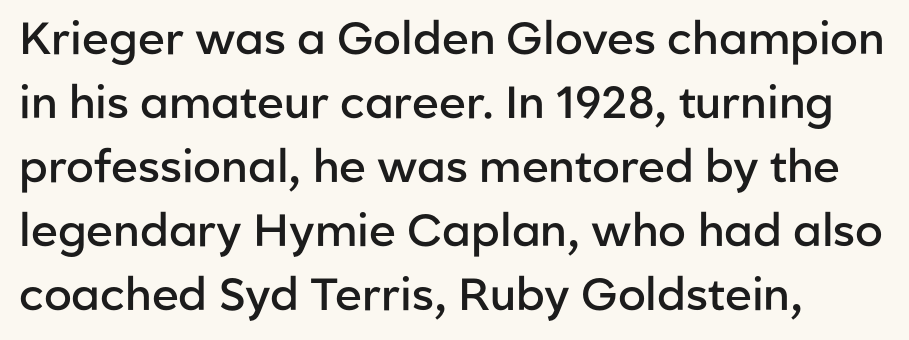
Q: Is the text bold? A: Semi-bold.
Q: Is the text italic (slanted)? A: No, it is upright.
Q: Is the typeface a serif or a sans-serif typeface? A: Sans-serif.
Q: Is the text underlined? A: No.
Q: Is the spacing between letters normal or unusually wide? A: Normal.
Q: Is the spacing between lines tight, normal or loose? A: Normal.
Q: Width (condensed, normal, or wide)? A: Normal.
Q: Stroke contrast? A: Low.
Q: x-height? A: Medium.
Q: Monospaced? A: No.
